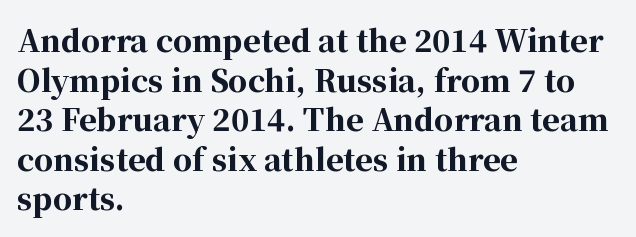
The image shows 30 px bold serif type, upright; set left-aligned, normal line spacing (1.32x), normal letter spacing, not underlined; high stroke contrast and a medium x-height.
